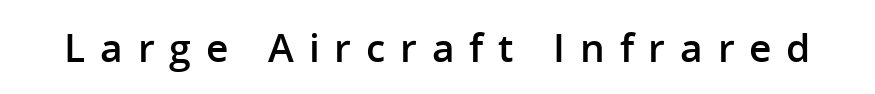
Letters rest on an invisible, unmarked baseline. Do the characters align in a grid? No, the font is proportional. Bold? Not quite — semibold, heavier than regular but stopping short. The type sits square on the baseline with zero lean. Observe the absence of serifs on each vertical stroke in this sample.
